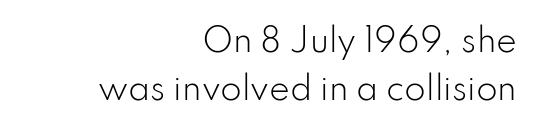
The image shows 31 px light sans-serif type, upright; set right-aligned, normal line spacing (1.54x), normal letter spacing, not underlined; low stroke contrast and a small x-height.
